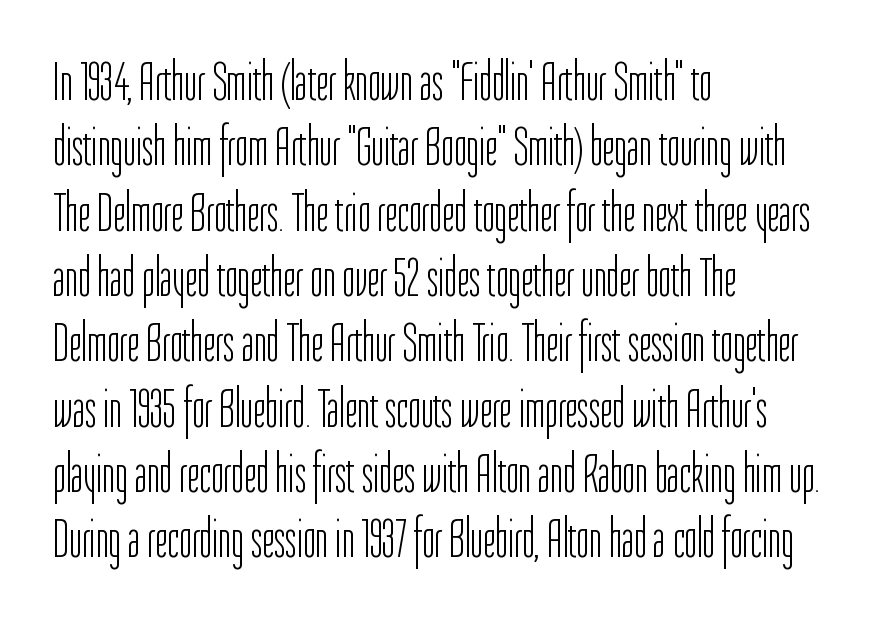
Q: Is the text bold? A: No.
Q: Is the text italic (slanted)? A: No, it is upright.
Q: Is the typeface a serif or a sans-serif typeface? A: Sans-serif.
Q: Is the text underlined? A: No.
Q: How is the paragraph aligned? A: Left-aligned.
Q: Is the spacing between letters normal or unusually wide? A: Normal.
Q: Width (condensed, normal, or wide)? A: Condensed.
Q: Stroke contrast? A: Low.
Q: x-height? A: Medium.
Q: Monospaced? A: No.
